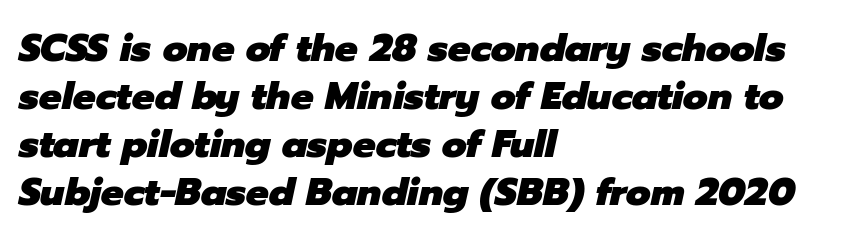
The image shows 38 px heavy type, italic (leaning right); set left-aligned, normal line spacing (1.26x), normal letter spacing, not underlined; low stroke contrast and a medium x-height.
